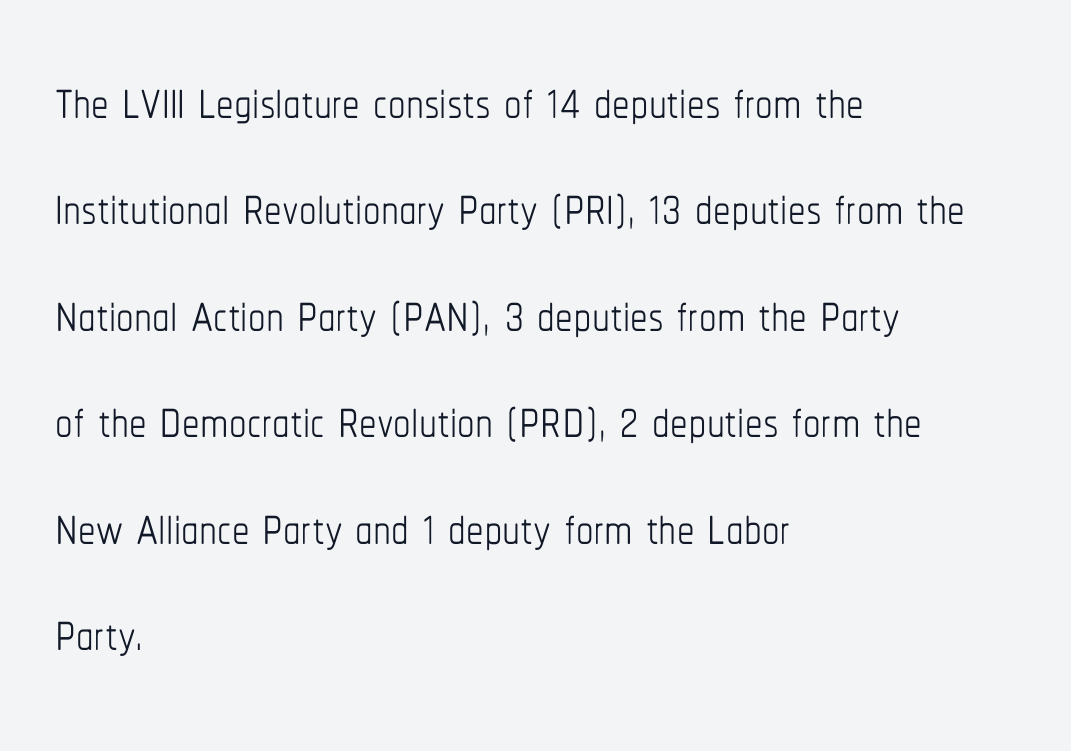
The image shows 70 px thin, condensed type, upright; set left-aligned, normal line spacing (1.52x), normal letter spacing, not underlined; low stroke contrast and a medium x-height.
